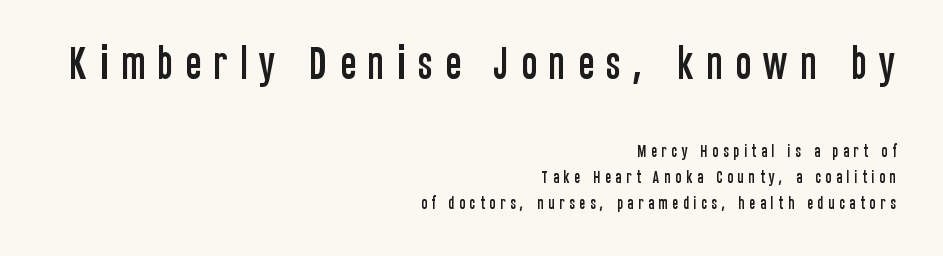
{"serif": "no", "italic": "no", "width": "condensed", "stroke_contrast": "low", "x_height": "large", "monospaced": "no", "underline": "no", "align": "right", "line_spacing_ratio": 1.85, "letter_spacing": "wide", "letter_spacing_em": 0.31, "larger_block": "first", "size_ratio": 2.64, "glyph_px": 37}
